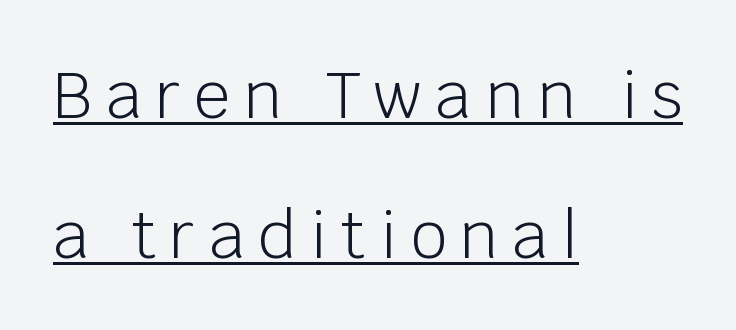
Q: Is the text bold? A: No.
Q: Is the text italic (slanted)? A: No, it is upright.
Q: Is the typeface a serif or a sans-serif typeface? A: Sans-serif.
Q: Is the text underlined? A: Yes.
Q: How is the paragraph aligned? A: Left-aligned.
Q: Is the spacing between letters normal or unusually wide? A: Unusually wide.
Q: Is the spacing between lines tight, normal or loose? A: Loose.
Q: Width (condensed, normal, or wide)? A: Normal.
Q: Stroke contrast? A: Low.
Q: x-height? A: Large.
Q: Monospaced? A: No.
